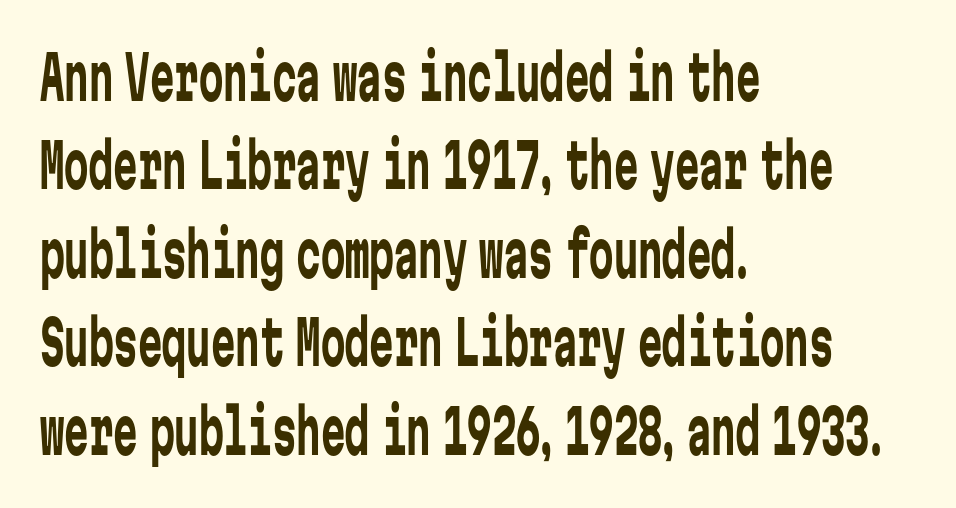
The image shows 61 px regular-weight, condensed sans-serif type, upright, monospaced; set left-aligned, normal line spacing (1.45x), normal letter spacing, not underlined; low stroke contrast and a medium x-height.
